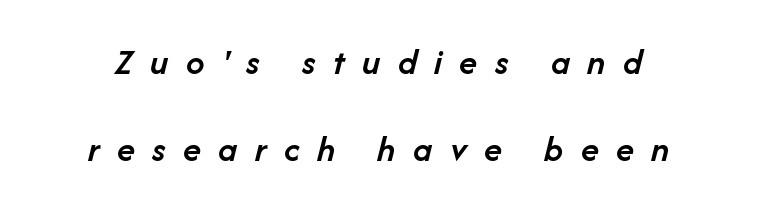
{"italic": "yes", "lean": "right", "slant_degrees": 14, "bold": "semi", "weight": "semibold", "width": "normal", "stroke_contrast": "low", "x_height": "medium", "monospaced": "no", "underline": "no", "line_spacing": "loose", "line_spacing_ratio": 2.36, "letter_spacing": "wide", "letter_spacing_em": 0.47, "glyph_px": 37}
